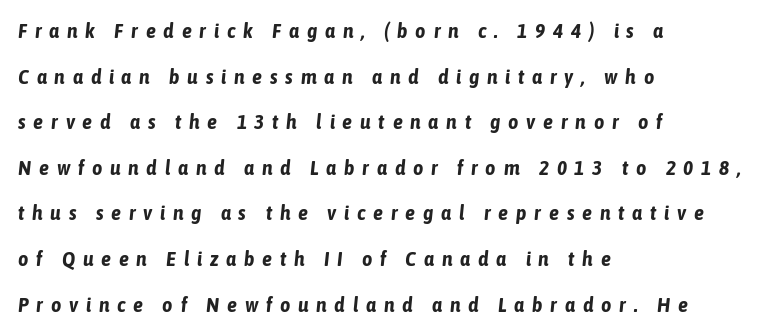
{"italic": "yes", "lean": "right", "slant_degrees": 6, "bold": "yes", "underline": "no", "align": "left", "line_spacing": "loose", "line_spacing_ratio": 2.28, "letter_spacing": "wide", "letter_spacing_em": 0.39, "glyph_px": 20}
